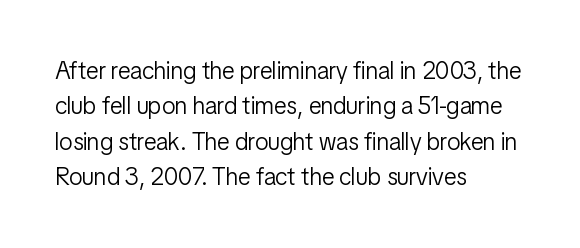
{"italic": "no", "bold": "no", "underline": "no", "align": "left", "line_spacing": "normal", "line_spacing_ratio": 1.47, "letter_spacing": "normal", "letter_spacing_em": 0.0, "glyph_px": 24}
